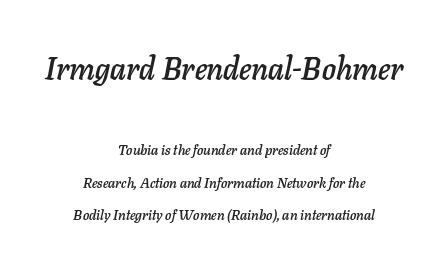
{"italic": "yes", "lean": "right", "slant_degrees": 11, "width": "normal", "stroke_contrast": "low", "x_height": "medium", "monospaced": "no", "underline": "no", "align": "center", "line_spacing": "loose", "line_spacing_ratio": 2.33, "letter_spacing": "normal", "letter_spacing_em": 0.0, "larger_block": "first", "size_ratio": 2.21, "glyph_px": 31}
